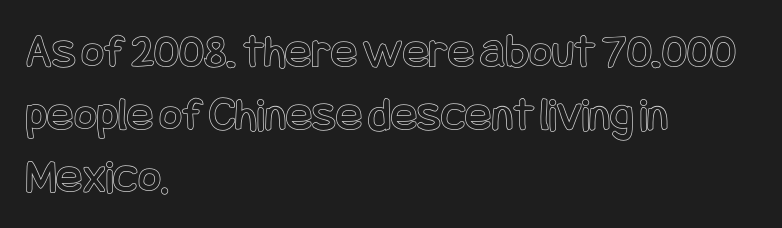
{"italic": "no", "width": "condensed", "x_height": "large", "underline": "no", "align": "left", "line_spacing": "normal", "line_spacing_ratio": 1.28, "letter_spacing": "normal", "letter_spacing_em": 0.0, "glyph_px": 49}
